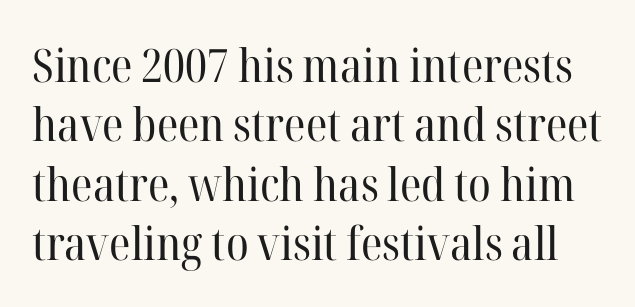
The image shows 46 px regular-weight serif type, upright; set normal line spacing (1.29x), normal letter spacing, not underlined; high stroke contrast and a medium x-height.
